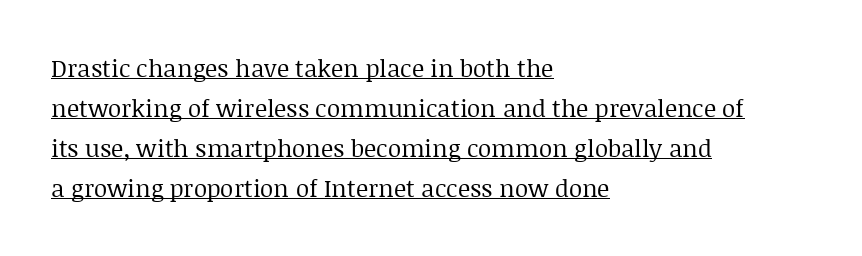
The image shows 24 px text type, upright; set left-aligned, normal line spacing (1.67x), normal letter spacing, underlined.
